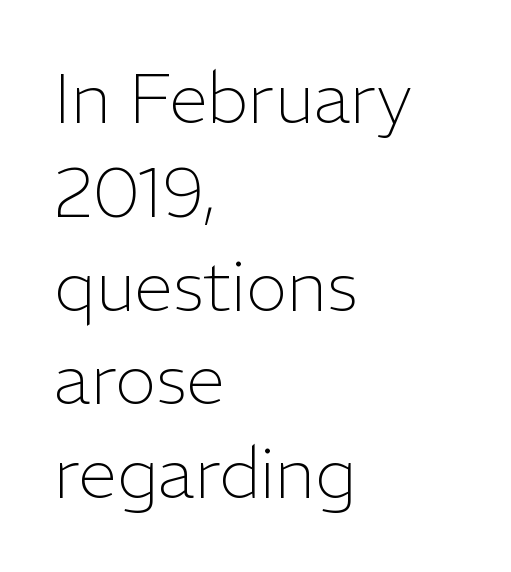
{"serif": "no", "italic": "no", "bold": "no", "weight": "light", "width": "normal", "stroke_contrast": "low", "x_height": "medium", "monospaced": "no", "underline": "no", "align": "left", "line_spacing": "normal", "line_spacing_ratio": 1.34, "letter_spacing": "normal", "letter_spacing_em": 0.0, "glyph_px": 70}
